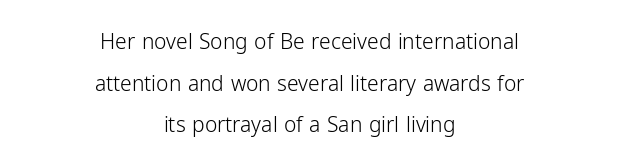
The font is comparable to plain body text, perhaps lighter. Each row of text sits above clean, open space. Teacher's note: observe the equal gaps on both sides — that is centered alignment. The specimen reads as upright at a glance.
